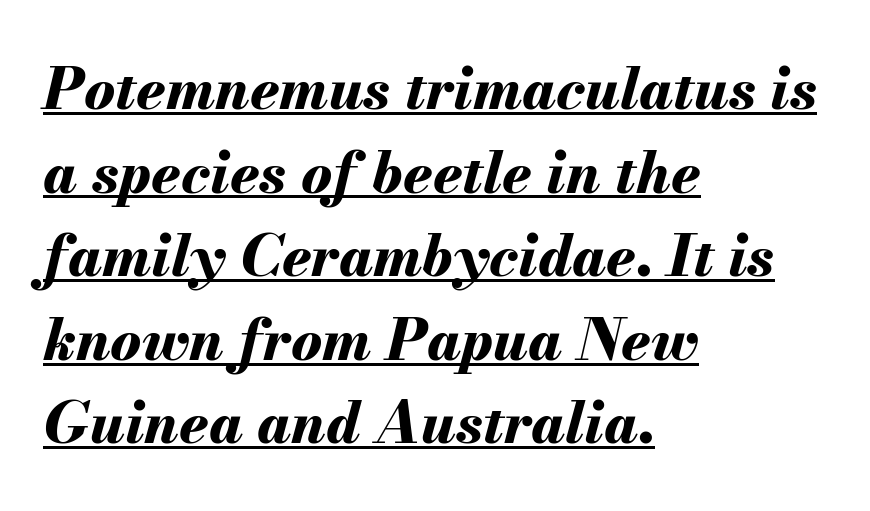
{"italic": "yes", "lean": "right", "slant_degrees": 13, "bold": "yes", "weight": "bold", "width": "normal", "stroke_contrast": "medium", "x_height": "small", "monospaced": "no", "underline": "yes", "align": "left", "line_spacing": "normal", "line_spacing_ratio": 1.44, "letter_spacing": "normal", "letter_spacing_em": 0.0, "glyph_px": 58}
